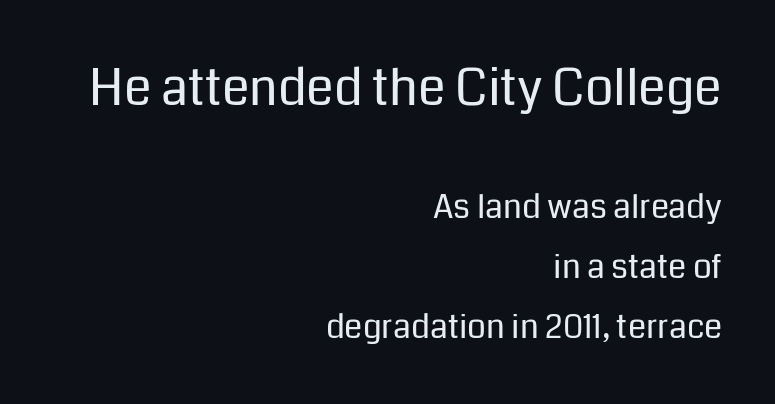
Compared with a typical body face, this is equally light or lighter still. All the whitespace from short lines collects on the left. The emphasis by scale lands on block number one, above. The string is rendered with underlining switched off. Nope, not italic — everything's standing straight. These lines are rendered in a variable-pitch font.
